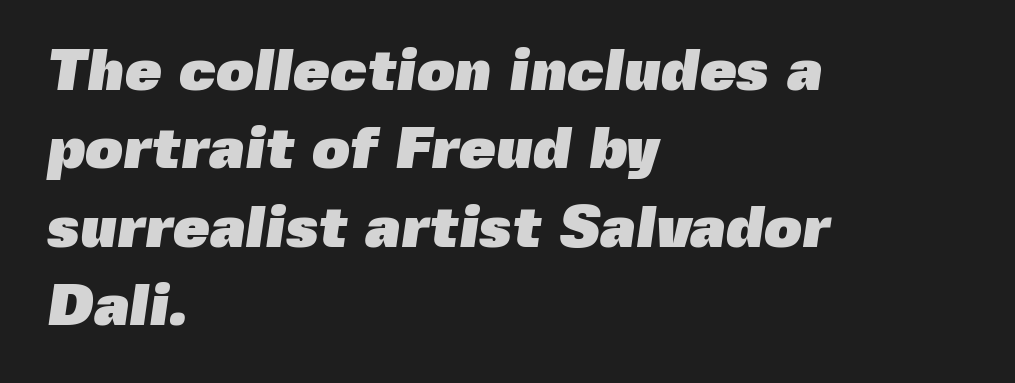
Leading matches the norm, producing a regular column. The rendering uses a bold face; every stroke is thick and dark. Serif or sans? Sans — the stroke terminals are bare. The lines are quadded left.
